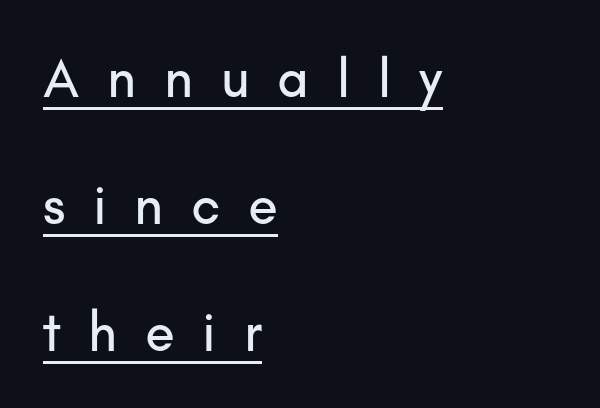
This is the regular roman posture of the typeface. Varying glyph widths throughout — classic text-font behaviour. You can see a thin bar hugging the bottom of the glyphs. Where is the straight margin? On the left.
